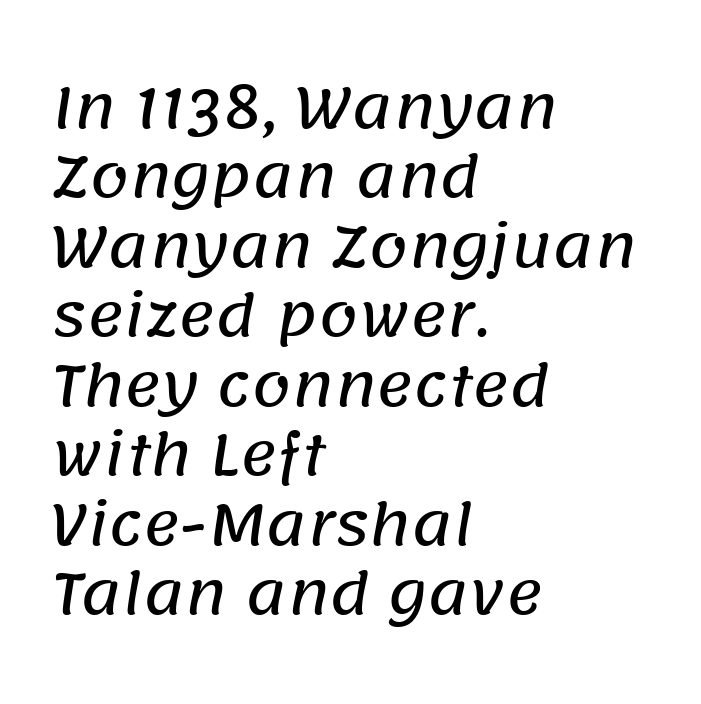
The image shows 56 px sans-serif type; set left-aligned, line spacing 1.24x, normal letter spacing, not underlined; low stroke contrast and a large x-height.
